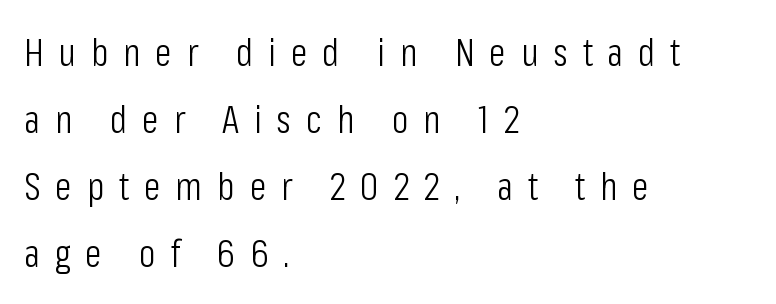
The image shows 39 px light, condensed sans-serif type, upright; set left-aligned, line spacing 1.72x, unusually wide letter spacing (+0.38 em), not underlined; low stroke contrast and a medium x-height.
